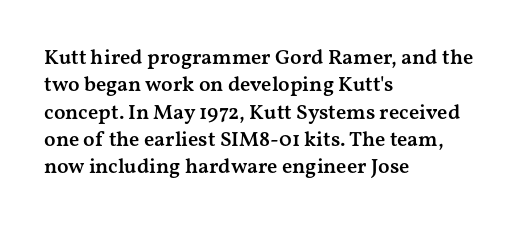
Q: Is the text bold? A: Semi-bold.
Q: Is the text italic (slanted)? A: No, it is upright.
Q: Is the text underlined? A: No.
Q: How is the paragraph aligned? A: Left-aligned.
Q: Is the spacing between letters normal or unusually wide? A: Normal.
Q: Is the spacing between lines tight, normal or loose? A: Normal.
